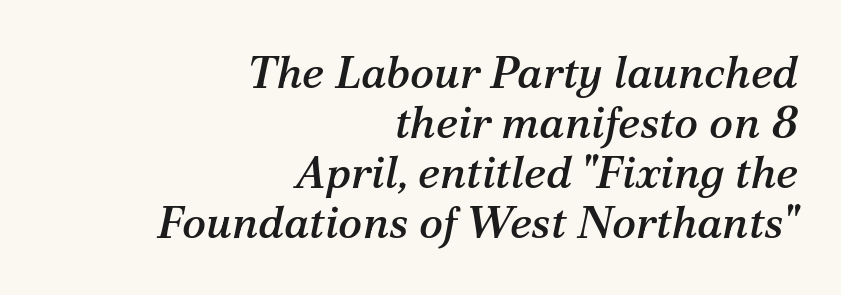
Q: Is the text italic (slanted)? A: Yes, it leans right by about 12 degrees.
Q: Is the typeface a serif or a sans-serif typeface? A: Serif.
Q: Is the text underlined? A: No.
Q: How is the paragraph aligned? A: Right-aligned.
Q: Is the spacing between letters normal or unusually wide? A: Normal.
Q: Is the spacing between lines tight, normal or loose? A: Tight.
Q: Width (condensed, normal, or wide)? A: Normal.
Q: Stroke contrast? A: Medium.
Q: x-height? A: Medium.
Q: Monospaced? A: No.
